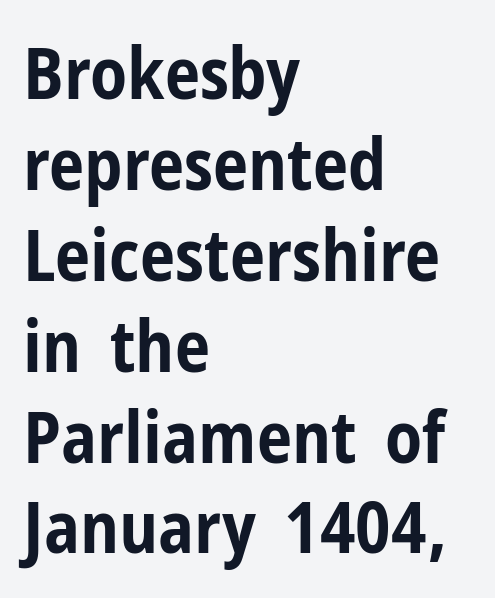
In terms of leading, this rendering sits right in the middle. Just letters on the line, the space beneath them empty. Does the copy run flush right? No — it runs flush left. The rendering shows plain stroke endings on the letterforms — a sans-serif design. What weight is shown? A full bold with thick strokes. Looks like regular typesetting: each glyph gets only the width it needs.
